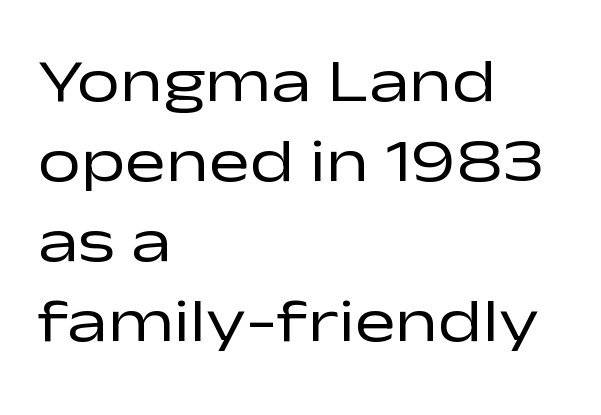
{"serif": "no", "italic": "no", "bold": "no", "weight": "regular", "width": "wide", "stroke_contrast": "low", "x_height": "medium", "monospaced": "no", "underline": "no", "align": "left", "line_spacing": "normal", "line_spacing_ratio": 1.31, "letter_spacing": "normal", "letter_spacing_em": 0.0, "glyph_px": 61}
